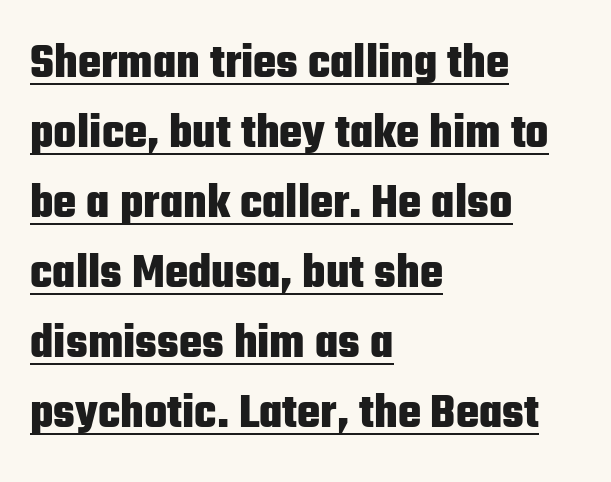
{"serif": "no", "italic": "no", "bold": "yes", "weight": "heavy", "width": "condensed", "stroke_contrast": "low", "x_height": "medium", "monospaced": "no", "underline": "yes", "align": "left", "line_spacing": "normal", "line_spacing_ratio": 1.43, "letter_spacing": "normal", "letter_spacing_em": 0.0, "glyph_px": 49}
